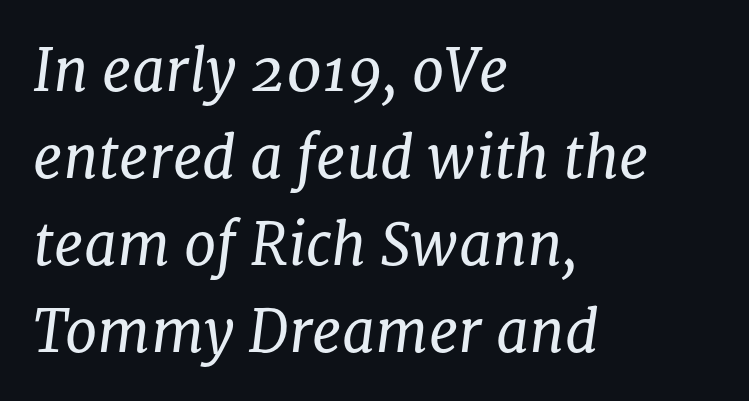
Q: Is the text bold? A: No.
Q: Is the text italic (slanted)? A: Yes, it leans right by about 8 degrees.
Q: Is the typeface a serif or a sans-serif typeface? A: Serif.
Q: Is the text underlined? A: No.
Q: How is the paragraph aligned? A: Left-aligned.
Q: Is the spacing between letters normal or unusually wide? A: Normal.
Q: Is the spacing between lines tight, normal or loose? A: Normal.
Q: Width (condensed, normal, or wide)? A: Normal.
Q: Stroke contrast? A: Low.
Q: x-height? A: Medium.
Q: Monospaced? A: No.
